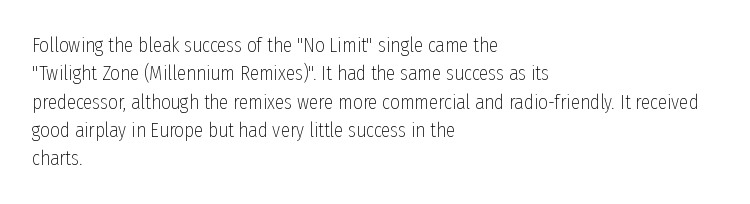
Evenly set lines give the paragraph a standard silhouette. Students, note that the glyphs here touch the page at normal intervals. In terms of posture, this sample is upright. Typeset ragged right — the left edge is the straight one.
